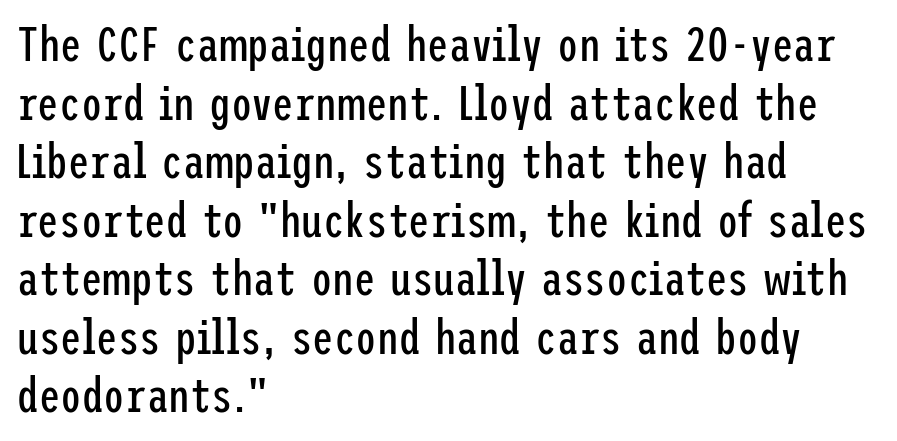
Does extra space separate the letters? No, they use regular spacing. Italic: no, the glyphs are upright roman. The paragraph shown leans on its left margin. Underlining? Definitely not there. The typesetting does not lean heavy: it is not bold. What kind of face is this? One without serifs — a sans.
